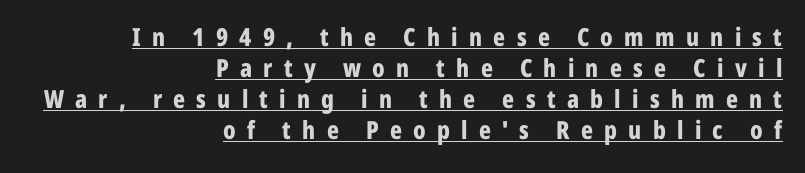
Q: Is the text bold? A: Yes.
Q: Is the text italic (slanted)? A: No, it is upright.
Q: Is the text underlined? A: Yes.
Q: How is the paragraph aligned? A: Right-aligned.
Q: Is the spacing between letters normal or unusually wide? A: Unusually wide.
